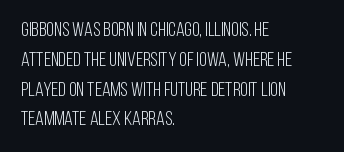
{"italic": "no", "bold": "no", "underline": "no", "align": "left", "line_spacing": "normal", "line_spacing_ratio": 1.49, "letter_spacing": "normal", "letter_spacing_em": 0.0, "glyph_px": 20}
